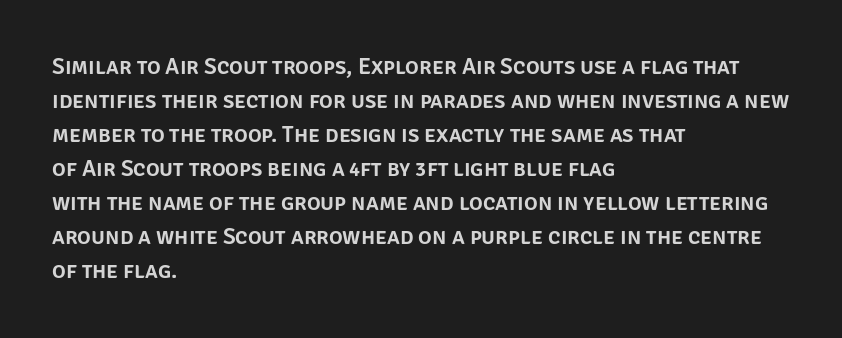
Clear beneath every line of the passage. Notice how descenders clear the ascenders below comfortably — that's standard leading. In terms of letterspacing, this is plain default setting. The lettering stays uniformly vertical, giving the passage a roman look. The lines in this sample share a left origin and differ only in where they stop.
